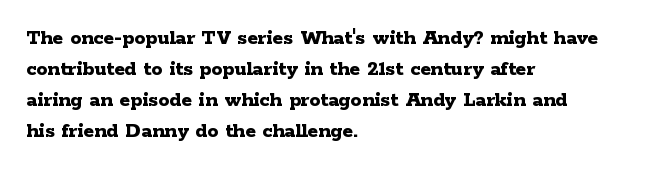
Ordinary non-slanted type is in use. The space between consecutive lines is moderate. The strokes are fattened all the way to bold. No extra tracking has been applied to these lines. Quick note: underline off. The typesetter chose a ragged-right arrangement here.
